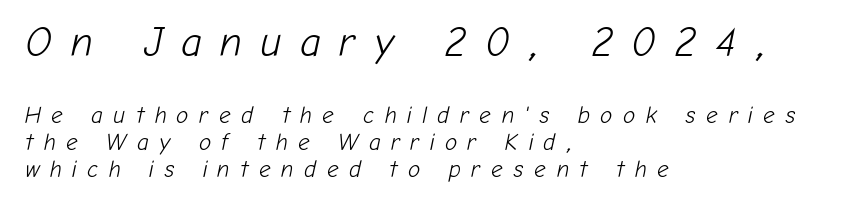
The image shows 41 px light type, italic (leaning right); set left-aligned, line spacing 1.16x, unusually wide letter spacing (+0.45 em), not underlined; the first (top) block is 1.78x larger; low stroke contrast and a medium x-height.
